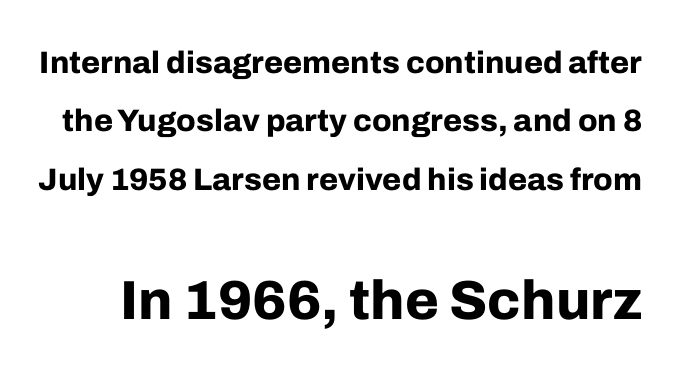
The rendering uses natural spacing where letterforms have individual widths. A dark, heavy texture on the line: the type is bold. No italicization has been applied; the sample stays upright. Type size steps up from the first block to the second. The strip under each line holds only bare page. Examine the stroke ends and you'll find no serifs.
